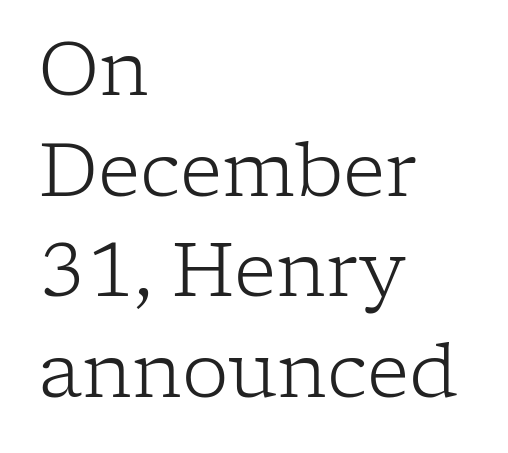
Weight: not bold — regular or lighter. Each word holds together tightly as a unit, with standard inter-letter gaps. In CSS terms this would be text-align: left. These lines are composed in type with serifs.
